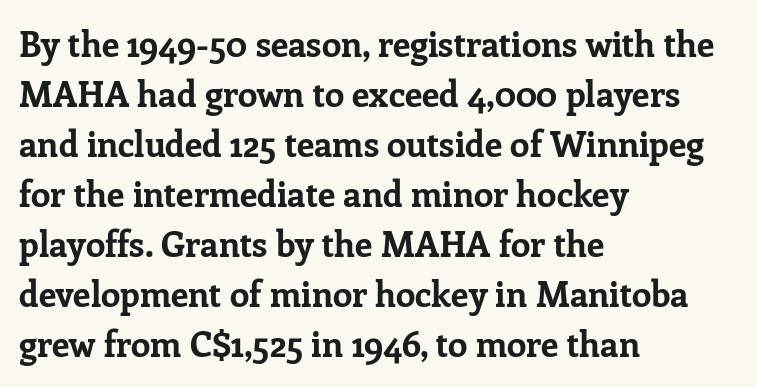
These lines were composed using upright roman letters. Does the type have serifs? Yes, each stem ends in a small foot. All the whitespace from short lines collects on the right. A bare baseline throughout the passage. You could not count columns in this text — the font is proportionally spaced. The lines sit at an ordinary, default distance from one another.
